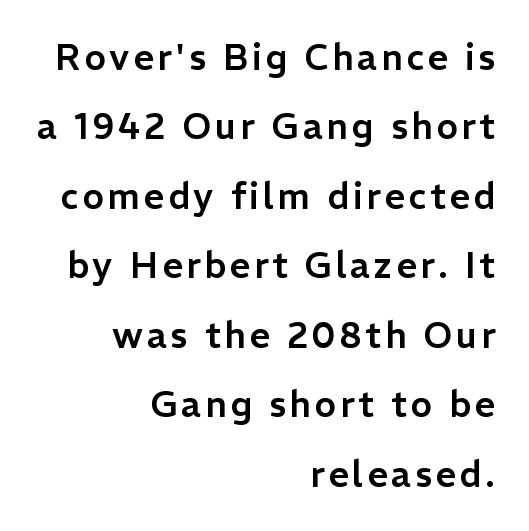
The lines are spread far apart with generous leading. This sample uses a sans-serif face. Upright lettering throughout. The compositor pushed each line to the right boundary.
